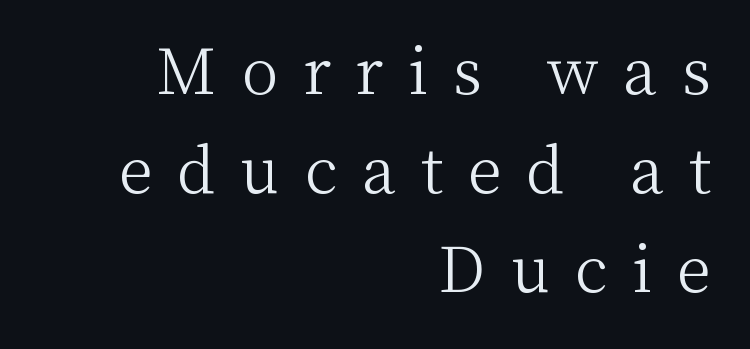
The image shows 62 px light serif type, upright; set right-aligned, normal line spacing (1.6x), unusually wide letter spacing (+0.4 em), not underlined; medium stroke contrast and a medium x-height.
